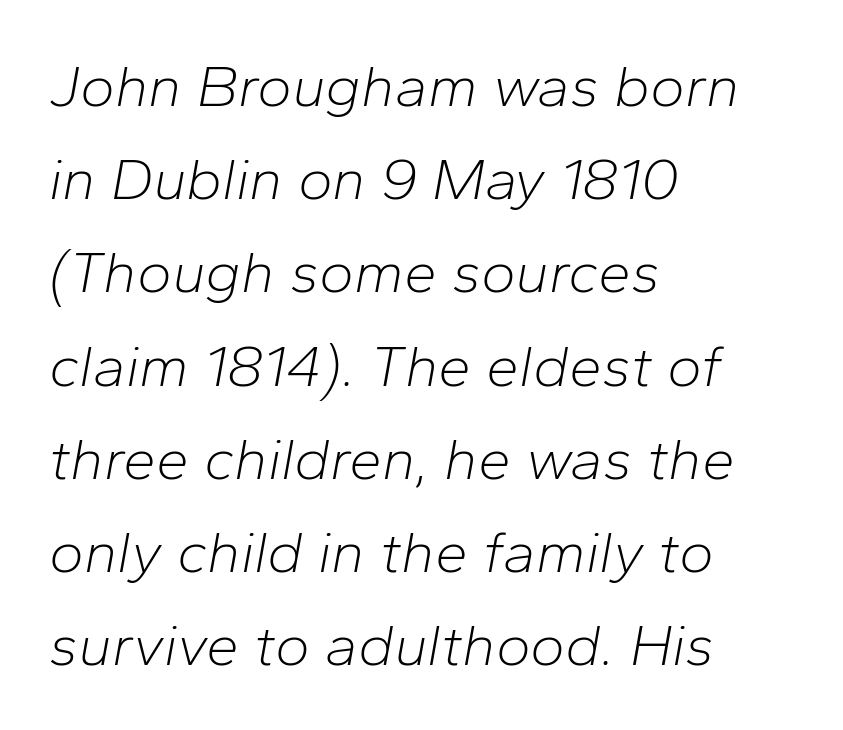
Varying glyph widths throughout — classic text-font behaviour. A classic flush-left, rag-right setting is used for this passage. How would I describe the line gaps? Plain and ordinary. Check under the words: just untouched page. The font sits on the lighter half of the weight spectrum, regular included.
